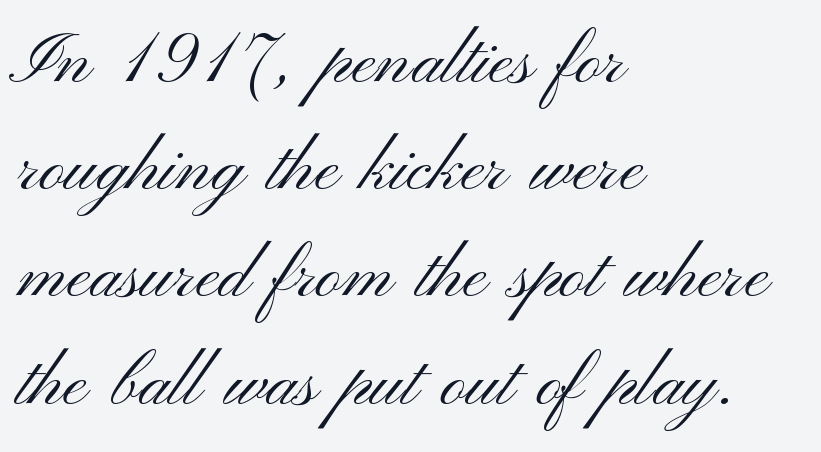
Q: Is the text bold? A: No.
Q: Is the text italic (slanted)? A: Yes.
Q: Is the typeface a serif or a sans-serif typeface? A: Sans-serif.
Q: Is the text underlined? A: No.
Q: How is the paragraph aligned? A: Left-aligned.
Q: Is the spacing between letters normal or unusually wide? A: Normal.
Q: Is the spacing between lines tight, normal or loose? A: Normal.
Q: Width (condensed, normal, or wide)? A: Wide.
Q: Stroke contrast? A: Medium.
Q: x-height? A: Small.
Q: Monospaced? A: No.
